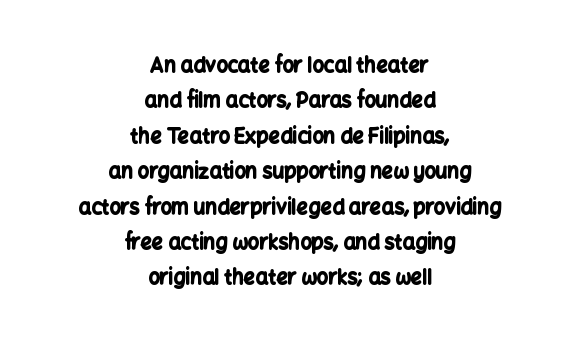
The image shows 20 px bold type, upright; set centered, line spacing 1.77x, normal letter spacing, not underlined.
